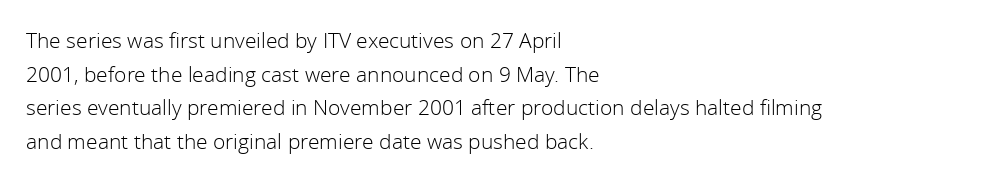
{"italic": "no", "bold": "no", "underline": "no", "align": "left", "line_spacing": "normal", "line_spacing_ratio": 1.6, "letter_spacing": "normal", "letter_spacing_em": 0.0, "glyph_px": 21}
